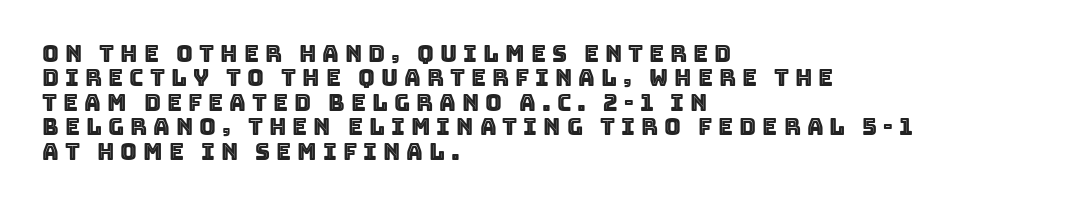
Q: Is the text italic (slanted)? A: No, it is upright.
Q: Is the text underlined? A: No.
Q: How is the paragraph aligned? A: Left-aligned.
Q: Is the spacing between letters normal or unusually wide? A: Unusually wide.
Q: Is the spacing between lines tight, normal or loose? A: Tight.
